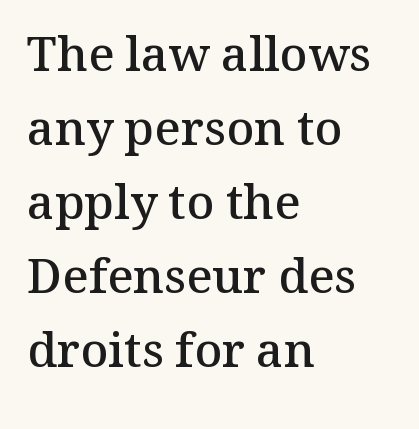
The image shows 48 px semibold serif type, upright; set left-aligned, normal line spacing (1.54x), normal letter spacing, not underlined; medium stroke contrast and a medium x-height.
